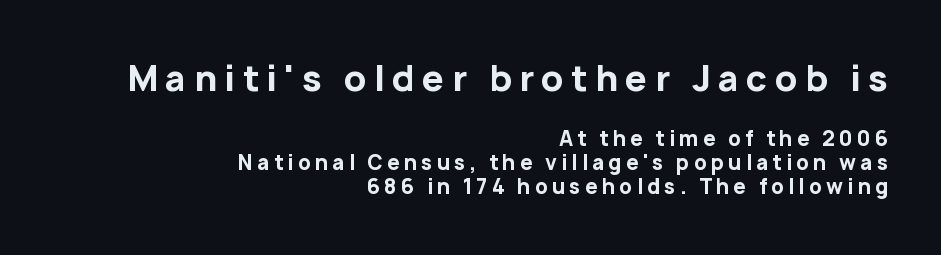
Q: Is the text bold? A: Yes.
Q: Is the text italic (slanted)? A: No, it is upright.
Q: Is the typeface a serif or a sans-serif typeface? A: Sans-serif.
Q: Is the text underlined? A: No.
Q: How is the paragraph aligned? A: Right-aligned.
Q: Is the spacing between letters normal or unusually wide? A: Unusually wide.
Q: Which block of text is set in a larger size, the first (top) or the second (bottom)? A: The first (top) one.
Q: Width (condensed, normal, or wide)? A: Normal.
Q: Stroke contrast? A: Low.
Q: x-height? A: Medium.
Q: Monospaced? A: No.
